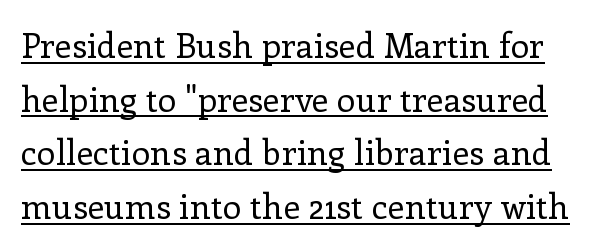
The image shows 34 px regular-weight serif type, upright; set normal line spacing (1.58x), normal letter spacing, underlined; low stroke contrast and a medium x-height.
